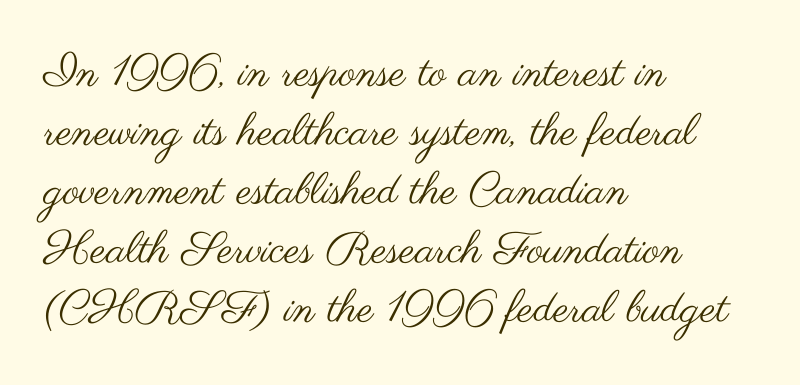
The image shows 44 px regular-weight, wide sans-serif type; set left-aligned, normal line spacing (1.34x), normal letter spacing, not underlined; medium stroke contrast and a small x-height.
